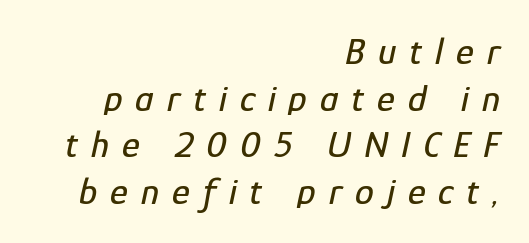
These lines are rendered in a variable-pitch font. Has an underline been added? It has not. Alignment: flush right. There is plenty of visible air inserted between adjacent glyphs. You can tell it's italic because the verticals aren't actually vertical.
